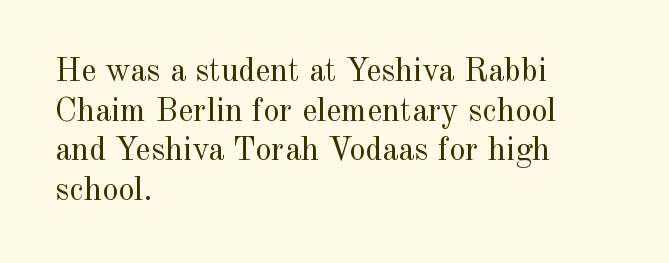
Q: Is the text bold? A: No.
Q: Is the text italic (slanted)? A: No, it is upright.
Q: Is the typeface a serif or a sans-serif typeface? A: Serif.
Q: Is the text underlined? A: No.
Q: How is the paragraph aligned? A: Left-aligned.
Q: Is the spacing between letters normal or unusually wide? A: Normal.
Q: Width (condensed, normal, or wide)? A: Normal.
Q: x-height? A: Small.
Q: Monospaced? A: No.
